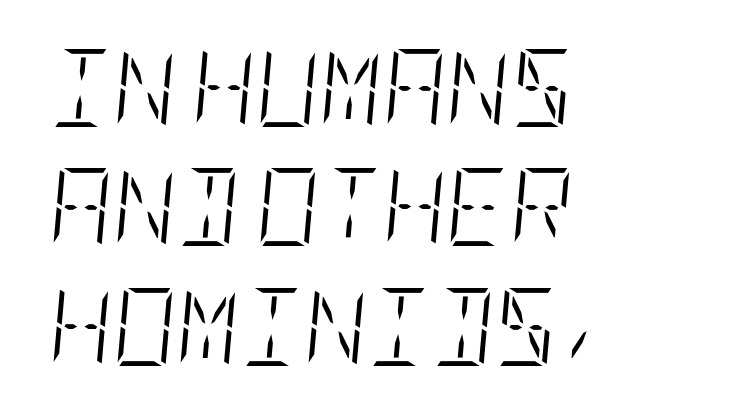
The image shows 78 px light, condensed type, italic (leaning right); set left-aligned, normal line spacing (1.53x), normal letter spacing, not underlined; low stroke contrast and a large x-height.
